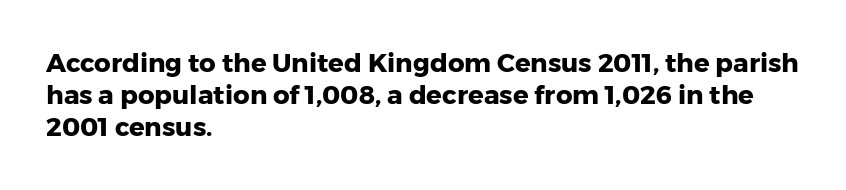
The image shows 26 px bold type, upright; set left-aligned, line spacing 1.24x, normal letter spacing, not underlined.
